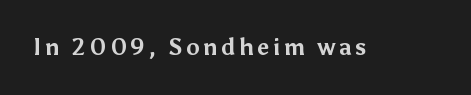
Q: Is the text bold? A: Yes.
Q: Is the text italic (slanted)? A: No, it is upright.
Q: Is the text underlined? A: No.
